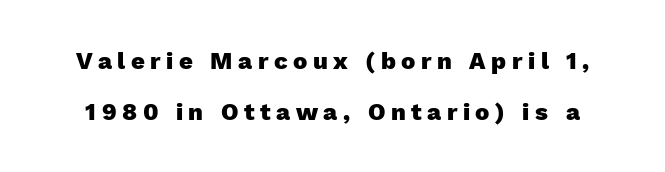
The image shows 24 px bold type, upright; set loose line spacing (2.12x), unusually wide letter spacing (+0.23 em), not underlined.
